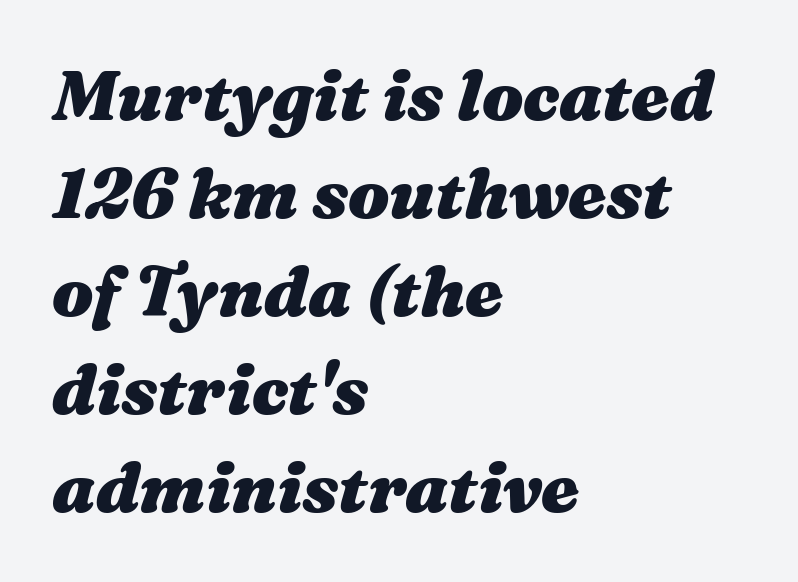
Q: Is the text bold? A: Yes.
Q: Is the text italic (slanted)? A: Yes, it leans right by about 16 degrees.
Q: Is the text underlined? A: No.
Q: How is the paragraph aligned? A: Left-aligned.
Q: Is the spacing between letters normal or unusually wide? A: Normal.
Q: Is the spacing between lines tight, normal or loose? A: Normal.
Q: Width (condensed, normal, or wide)? A: Wide.
Q: Stroke contrast? A: Medium.
Q: x-height? A: Medium.
Q: Monospaced? A: No.
